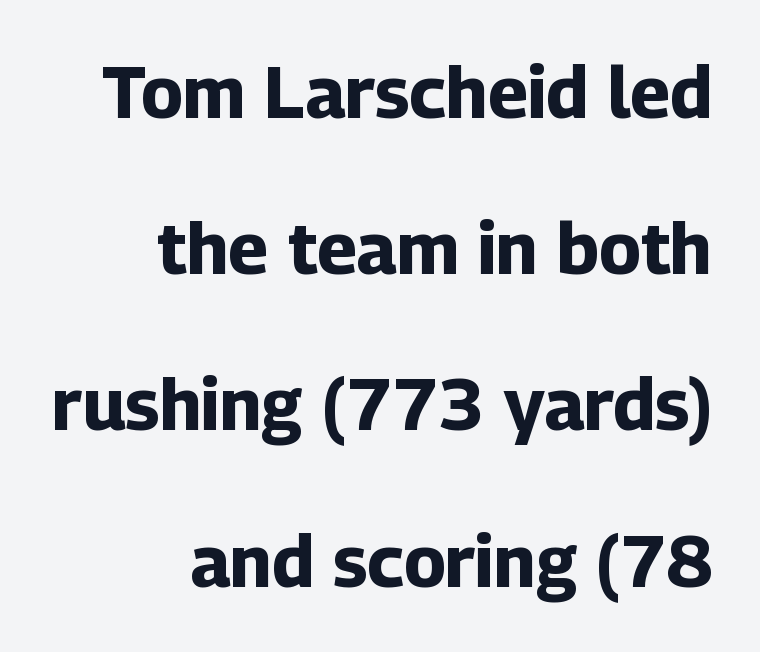
The typesetter chose a ragged-left arrangement here. In terms of weight, the rendering is a true, heavy bold. Character widths vary here, with narrow letters taking less room than wide ones. Honestly, there is no underline to notice here at all. Quick note: not italic, upright. This is sans-serif lettering, the kind often seen on screens and signage.
